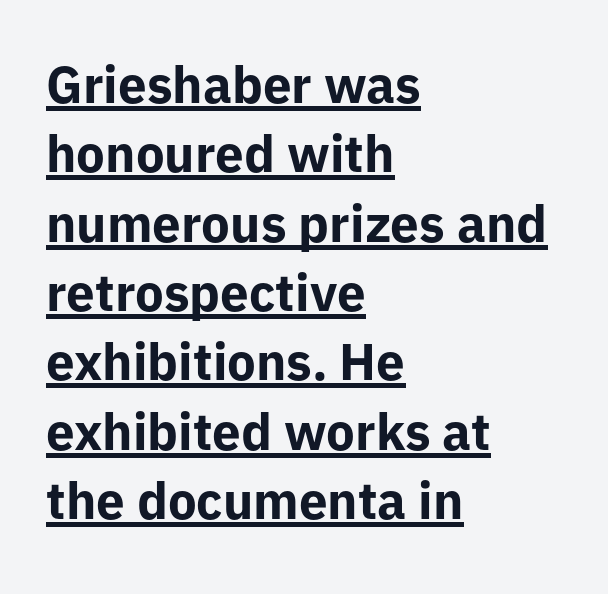
Q: Is the text bold? A: Yes.
Q: Is the text italic (slanted)? A: No, it is upright.
Q: Is the typeface a serif or a sans-serif typeface? A: Sans-serif.
Q: Is the text underlined? A: Yes.
Q: How is the paragraph aligned? A: Left-aligned.
Q: Is the spacing between letters normal or unusually wide? A: Normal.
Q: Is the spacing between lines tight, normal or loose? A: Normal.
Q: Width (condensed, normal, or wide)? A: Normal.
Q: Stroke contrast? A: Low.
Q: x-height? A: Medium.
Q: Monospaced? A: No.
